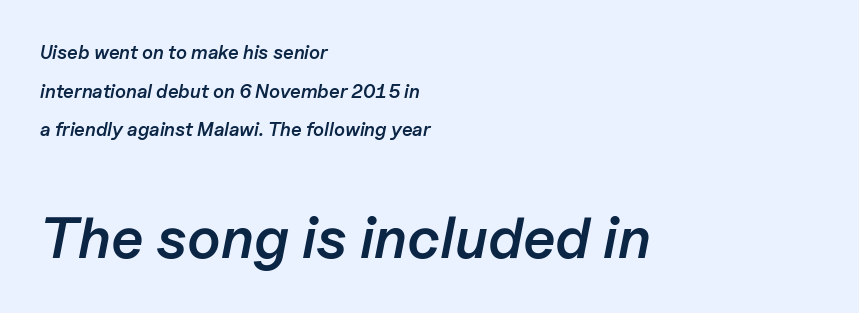
The image shows 58 px semibold type, italic (leaning right); set left-aligned, loose line spacing (2.03x), normal letter spacing, not underlined; the second (bottom) block is 3.05x larger; low stroke contrast and a medium x-height.
